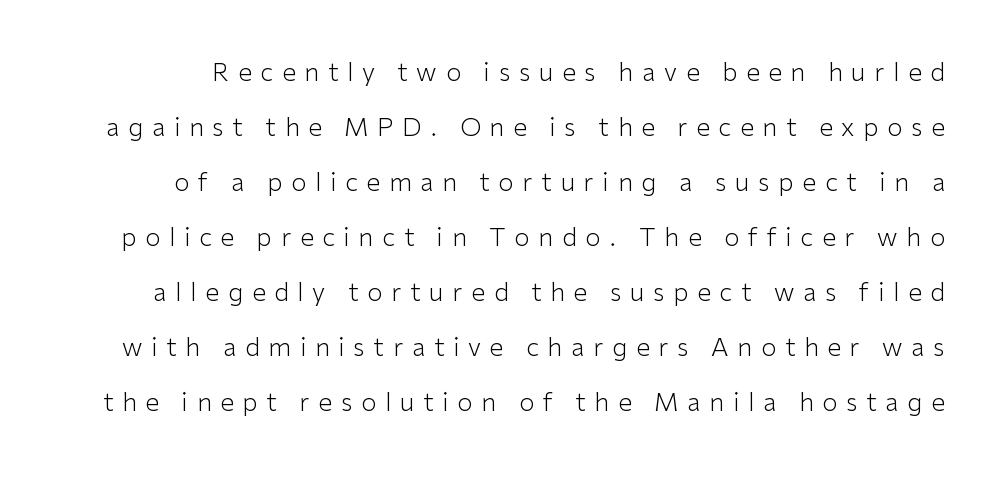
Q: Is the text bold? A: No.
Q: Is the text italic (slanted)? A: No, it is upright.
Q: Is the text underlined? A: No.
Q: Is the spacing between letters normal or unusually wide? A: Unusually wide.
Q: Is the spacing between lines tight, normal or loose? A: Loose.
